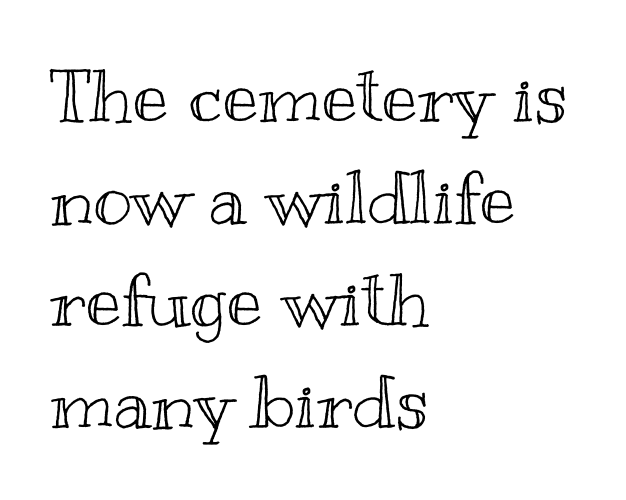
The image shows 74 px wide type, upright; set left-aligned, normal line spacing (1.38x), normal letter spacing, not underlined; a small x-height.
